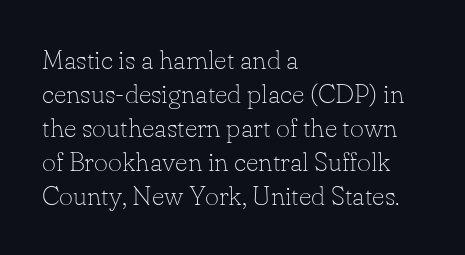
{"italic": "no", "bold": "no", "underline": "no", "align": "left", "line_spacing": "normal", "line_spacing_ratio": 1.26, "letter_spacing": "normal", "letter_spacing_em": 0.0, "glyph_px": 27}
